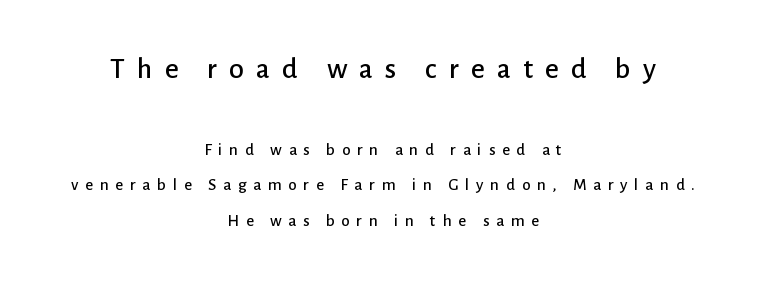
The image shows 30 px sans-serif type, upright; set centered, loose line spacing (2.09x), unusually wide letter spacing (+0.4 em), not underlined; the first (top) block is 1.76x larger; low stroke contrast and a medium x-height.
